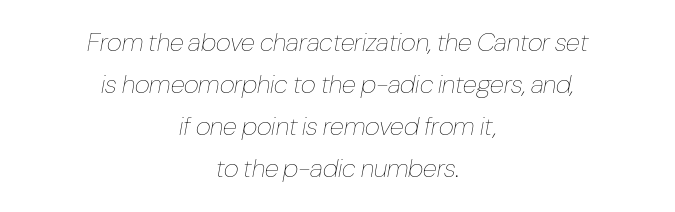
The image shows 26 px text type, italic (leaning right); set centered, normal line spacing (1.62x), normal letter spacing, not underlined.
